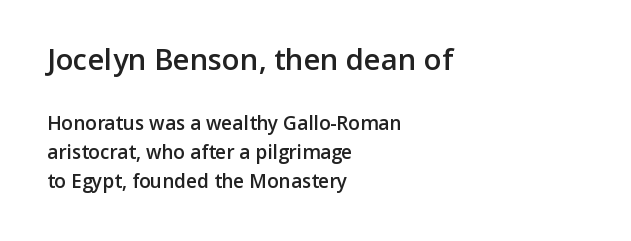
One-word summary of the alignment: left. Each row of text sits above clean, open space. Looks like regular typesetting: each glyph gets only the width it needs. What stands out about the letter spacing? Nothing — it is the standard amount. Notice how the stems are strictly vertical — no italics here. This is sans-serif lettering, the kind often seen on screens and signage.
